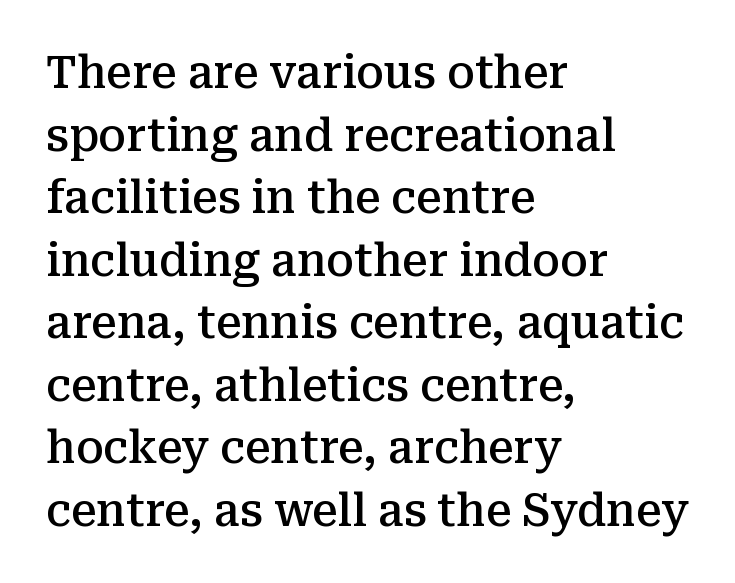
Honestly, the row spacing looks completely unremarkable. Look at the bottom of the vertical strokes: they flare into serifs here. The glyphs are unaccompanied by any horizontal stroke below them. Look at the stroke-to-counter ratio: somewhat heavy, a semibold. What stands out about the letter spacing? Nothing — it is the standard amount.
